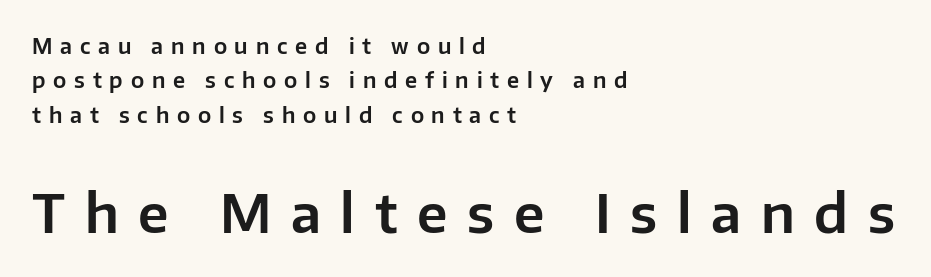
{"serif": "no", "italic": "no", "width": "normal", "stroke_contrast": "low", "x_height": "medium", "monospaced": "no", "underline": "no", "align": "left", "line_spacing": "normal", "line_spacing_ratio": 1.64, "letter_spacing": "wide", "letter_spacing_em": 0.37, "larger_block": "second", "size_ratio": 2.52, "glyph_px": 53}
